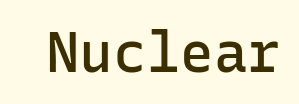
The image shows 56 px semibold sans-serif type, upright, monospaced; set normal letter spacing, not underlined; low stroke contrast and a medium x-height.
